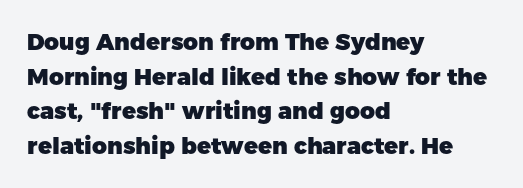
{"italic": "no", "bold": "yes", "underline": "no", "align": "left", "line_spacing": "normal", "line_spacing_ratio": 1.51, "letter_spacing": "normal", "letter_spacing_em": 0.0, "glyph_px": 23}
